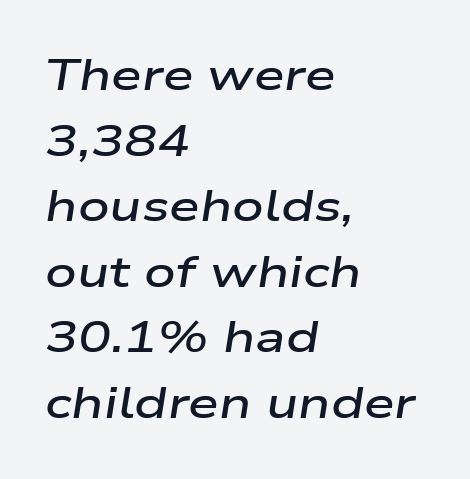
The image shows 44 px semibold, wide type, italic (leaning right); set left-aligned, normal line spacing (1.49x), normal letter spacing, not underlined; low stroke contrast and a medium x-height.
